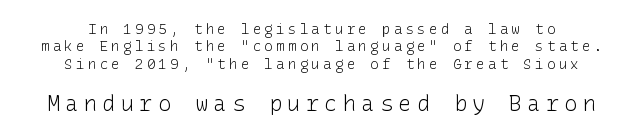
Q: Is the text bold? A: No.
Q: Is the text italic (slanted)? A: No, it is upright.
Q: Is the text underlined? A: No.
Q: Is the spacing between letters normal or unusually wide? A: Unusually wide.
Q: Is the spacing between lines tight, normal or loose? A: Normal.
Q: Which block of text is set in a larger size, the first (top) or the second (bottom)? A: The second (bottom) one.
